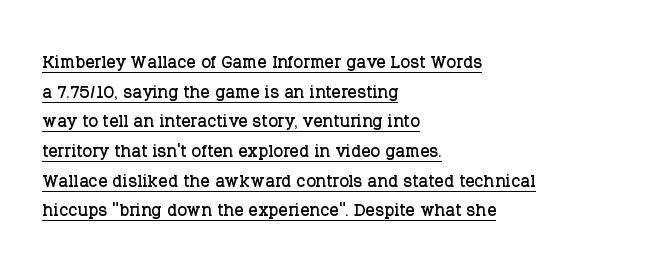
The gaps between neighbouring characters are ordinary and unremarkable. Rows of type keep a routine distance in the vertical direction. This is underlined copy, the kind a proofreader might mark for attention. Every stem runs plumb, perpendicular to the baseline. The compositor pushed each line to the left boundary.
